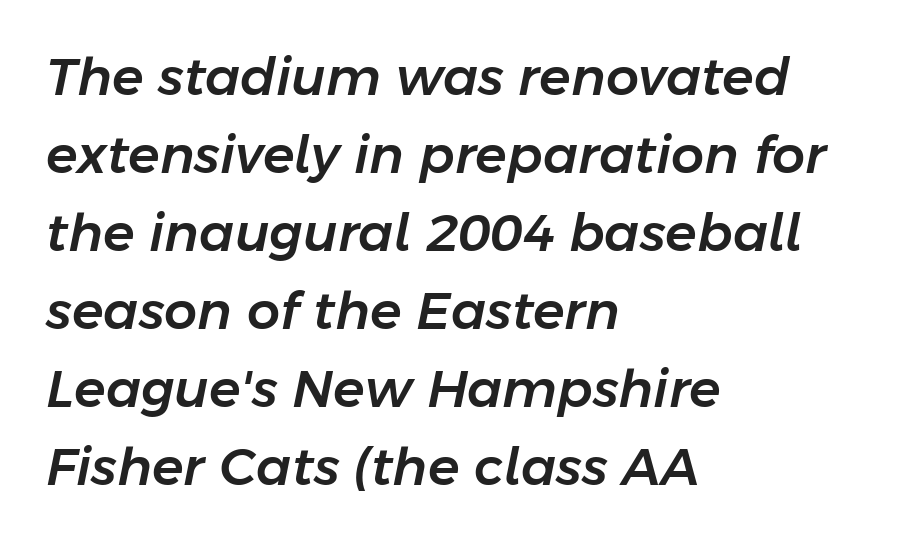
{"italic": "yes", "lean": "right", "slant_degrees": 11, "width": "normal", "stroke_contrast": "low", "x_height": "medium", "monospaced": "no", "underline": "no", "align": "left", "line_spacing": "normal", "line_spacing_ratio": 1.5, "letter_spacing": "normal", "letter_spacing_em": 0.0, "glyph_px": 52}
